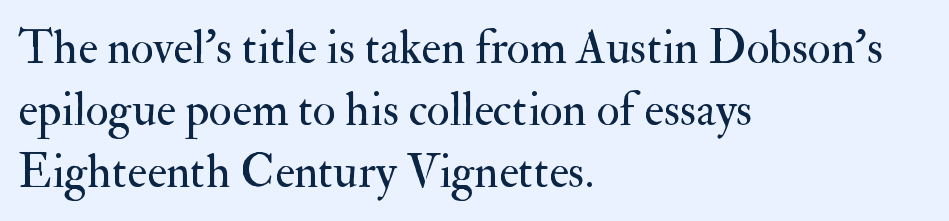
The image shows 47 px regular-weight serif type, upright; set left-aligned, normal line spacing (1.32x), normal letter spacing, not underlined; medium stroke contrast and a small x-height.
